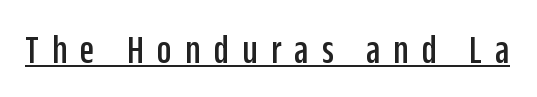
{"serif": "no", "italic": "no", "width": "condensed", "stroke_contrast": "low", "x_height": "large", "monospaced": "no", "underline": "yes", "letter_spacing": "wide", "letter_spacing_em": 0.31, "glyph_px": 42}
